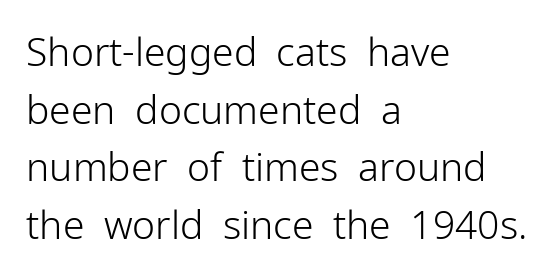
Q: Is the text bold? A: No.
Q: Is the text italic (slanted)? A: No, it is upright.
Q: Is the typeface a serif or a sans-serif typeface? A: Sans-serif.
Q: Is the text underlined? A: No.
Q: How is the paragraph aligned? A: Left-aligned.
Q: Is the spacing between letters normal or unusually wide? A: Normal.
Q: Is the spacing between lines tight, normal or loose? A: Normal.
Q: Width (condensed, normal, or wide)? A: Normal.
Q: Stroke contrast? A: Low.
Q: x-height? A: Medium.
Q: Monospaced? A: No.
